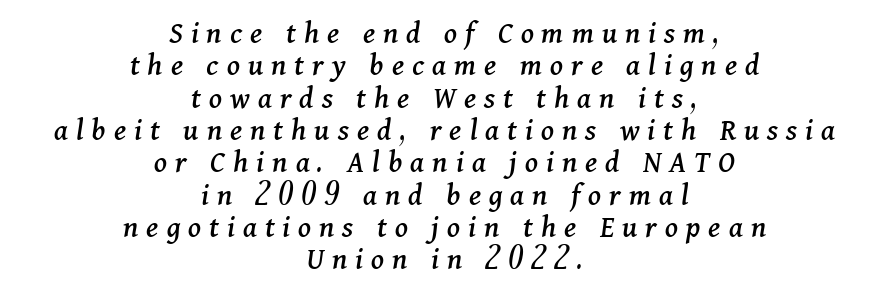
Q: Is the text italic (slanted)? A: Yes, it leans right by about 11 degrees.
Q: Is the typeface a serif or a sans-serif typeface? A: Serif.
Q: Is the text underlined? A: No.
Q: How is the paragraph aligned? A: Centered.
Q: Is the spacing between letters normal or unusually wide? A: Unusually wide.
Q: Is the spacing between lines tight, normal or loose? A: Tight.
Q: Width (condensed, normal, or wide)? A: Normal.
Q: Stroke contrast? A: Medium.
Q: x-height? A: Medium.
Q: Monospaced? A: No.
